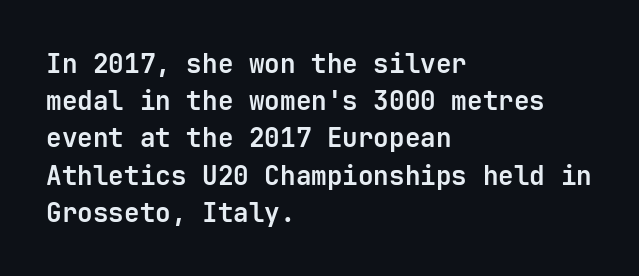
The image shows 26 px bold type, upright; set left-aligned, normal line spacing (1.43x), normal letter spacing, not underlined.
